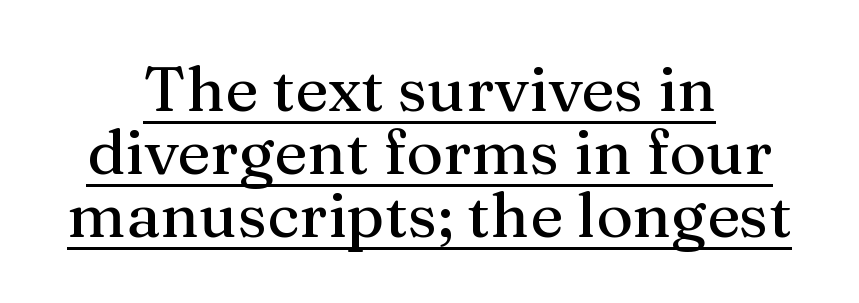
Q: Is the text italic (slanted)? A: No, it is upright.
Q: Is the typeface a serif or a sans-serif typeface? A: Serif.
Q: Is the text underlined? A: Yes.
Q: How is the paragraph aligned? A: Centered.
Q: Is the spacing between letters normal or unusually wide? A: Normal.
Q: Is the spacing between lines tight, normal or loose? A: Tight.
Q: Width (condensed, normal, or wide)? A: Normal.
Q: Stroke contrast? A: Medium.
Q: x-height? A: Medium.
Q: Monospaced? A: No.
